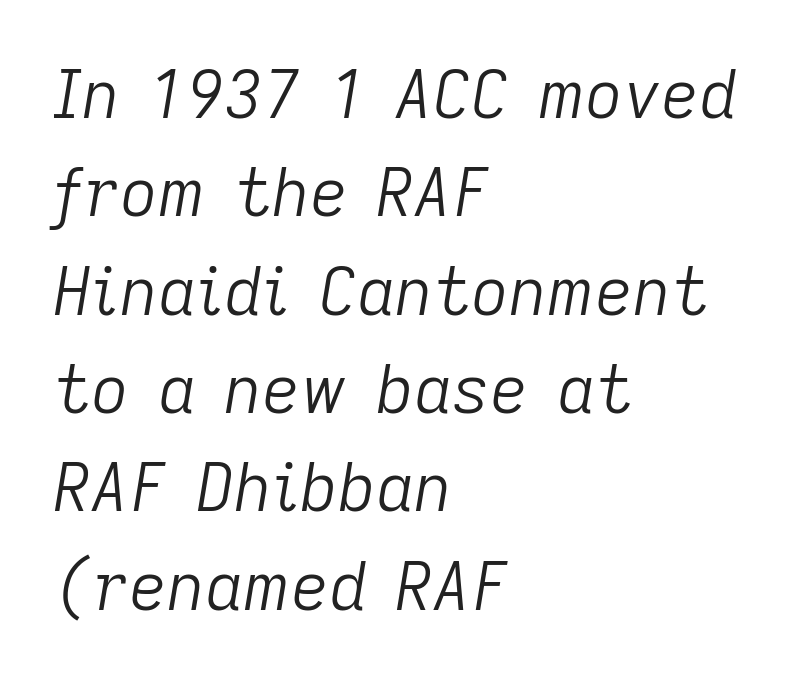
The passage shown is not bold in any degree. Characters follow at the spacing the type designer built in. The rendering uses natural spacing where letterforms have individual widths. One glance says typical: line gaps are just what's usual. A bare baseline throughout the passage. The glyphs look as if they've been sheared to an angle.
